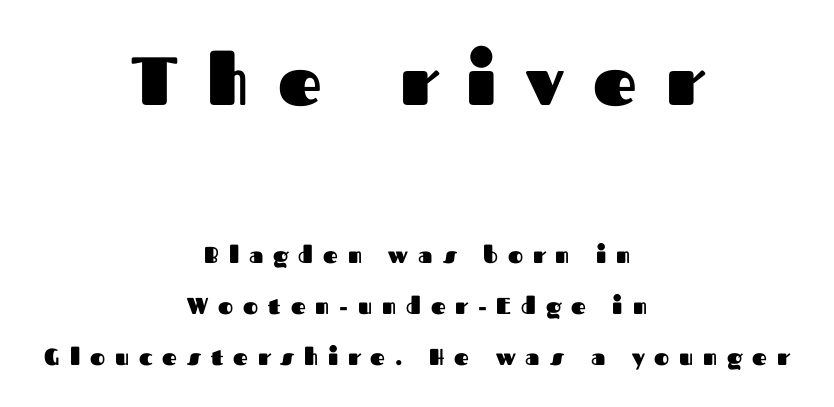
{"serif": "no", "italic": "no", "bold": "yes", "weight": "heavy", "width": "normal", "stroke_contrast": "medium", "x_height": "medium", "monospaced": "no", "underline": "no", "align": "center", "line_spacing": "loose", "line_spacing_ratio": 2.22, "letter_spacing": "wide", "letter_spacing_em": 0.43, "larger_block": "first", "size_ratio": 2.96, "glyph_px": 68}
